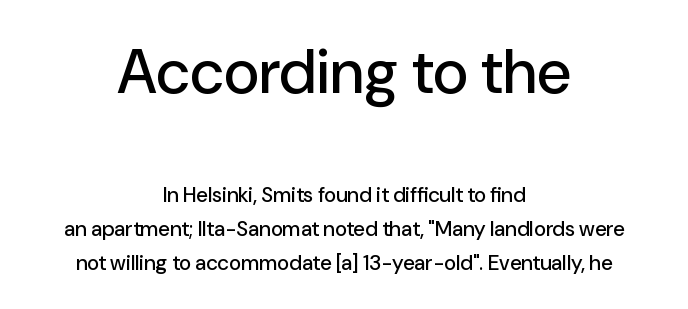
The zone under the glyphs is completely vacant. Size hierarchy here favors the leading block over the trailing one. Varying glyph widths throughout — classic text-font behaviour. Reading down the column, the eye jumps a familiar distance to each next line. The typeface chosen for these lines omits serifs. Notice how the passage keeps no hard edge, just a central spine.
